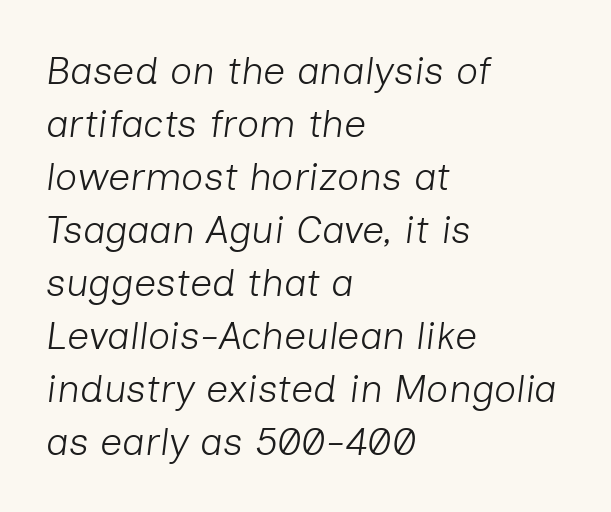
{"italic": "yes", "lean": "right", "slant_degrees": 7, "bold": "no", "weight": "light", "width": "normal", "stroke_contrast": "low", "x_height": "medium", "monospaced": "no", "underline": "no", "align": "left", "line_spacing": "normal", "line_spacing_ratio": 1.36, "letter_spacing": "normal", "letter_spacing_em": 0.0, "glyph_px": 39}
